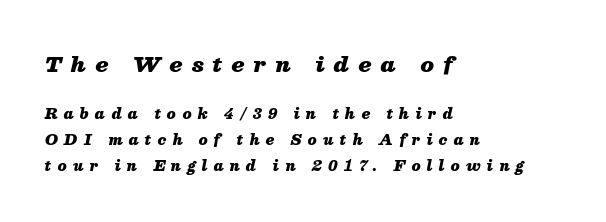
{"italic": "yes", "lean": "right", "slant_degrees": 13, "bold": "yes", "underline": "no", "align": "left", "line_spacing_ratio": 1.86, "letter_spacing": "wide", "letter_spacing_em": 0.44, "larger_block": "first", "size_ratio": 1.5, "glyph_px": 21}
